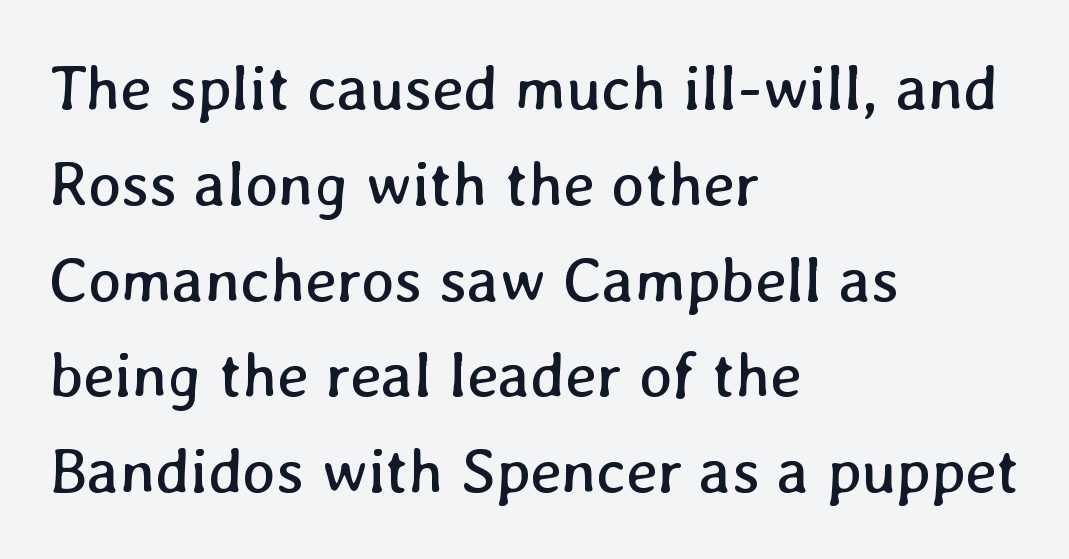
The image shows 63 px regular-weight type; set left-aligned, normal line spacing (1.52x), normal letter spacing, not underlined; low stroke contrast and a medium x-height.
